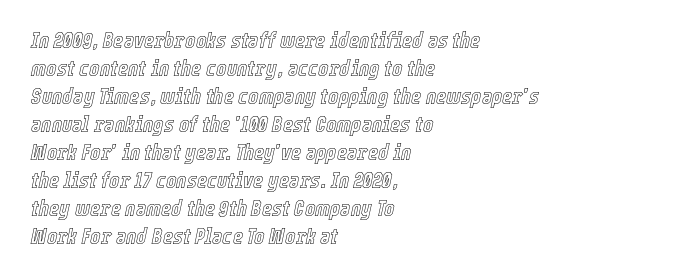
The image shows 22 px text type, italic (leaning right); set left-aligned, normal line spacing (1.27x), normal letter spacing, not underlined.
